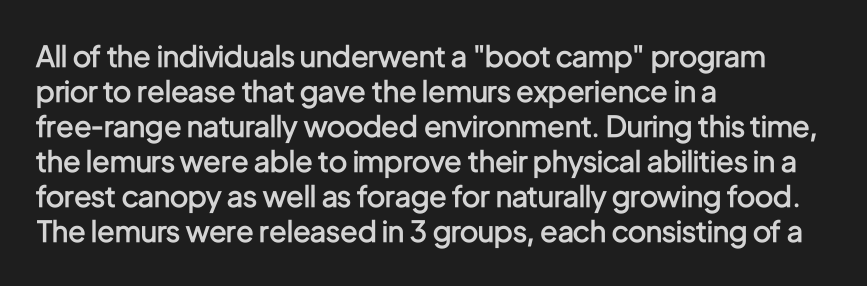
The image shows 29 px semibold, condensed sans-serif type, upright; set left-aligned, line spacing 1.21x, normal letter spacing, not underlined; low stroke contrast and a medium x-height.
